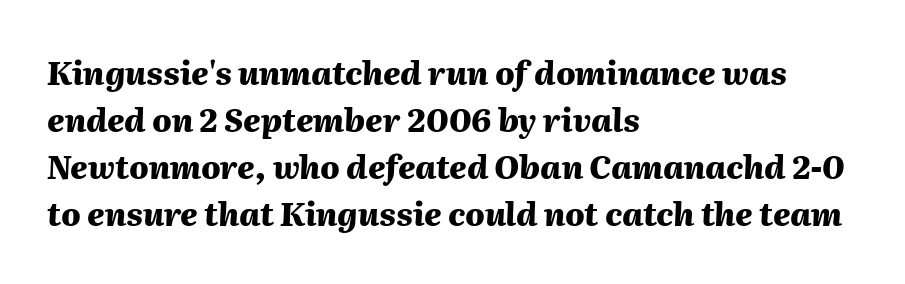
The image shows 32 px heavy type, italic (leaning right); set left-aligned, normal line spacing (1.47x), normal letter spacing, not underlined; medium stroke contrast and a medium x-height.
